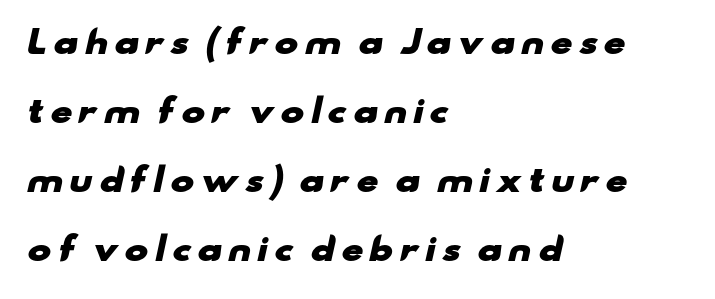
Q: Is the text bold? A: Yes.
Q: Is the typeface a serif or a sans-serif typeface? A: Sans-serif.
Q: Is the text underlined? A: No.
Q: How is the paragraph aligned? A: Left-aligned.
Q: Is the spacing between lines tight, normal or loose? A: Loose.
Q: Width (condensed, normal, or wide)? A: Wide.
Q: Stroke contrast? A: Low.
Q: x-height? A: Small.
Q: Monospaced? A: No.
